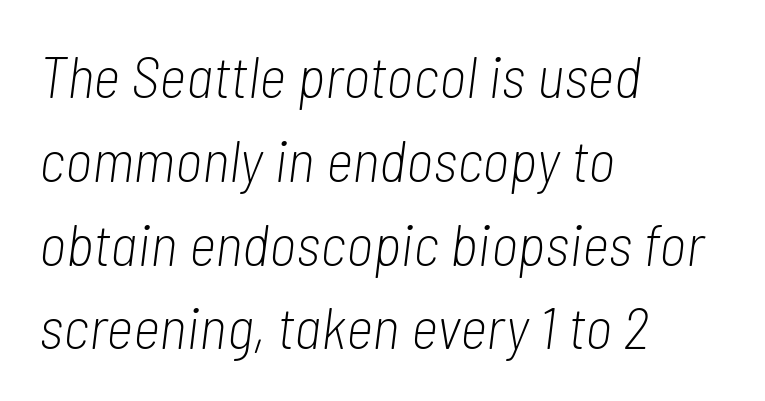
Honestly, the row spacing looks completely unremarkable. The face looks like a standard text weight, possibly lighter. Underlining? Definitely not there. Designer's note — italics engaged. Layout note: lines flush left. The letters advance in unequal steps, a hallmark of proportional type.
